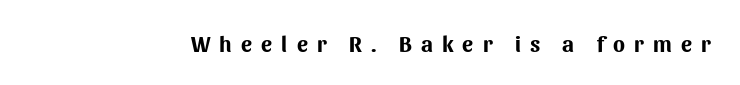
Q: Is the text bold? A: Yes.
Q: Is the text italic (slanted)? A: No, it is upright.
Q: Is the text underlined? A: No.
Q: Is the spacing between letters normal or unusually wide? A: Unusually wide.
